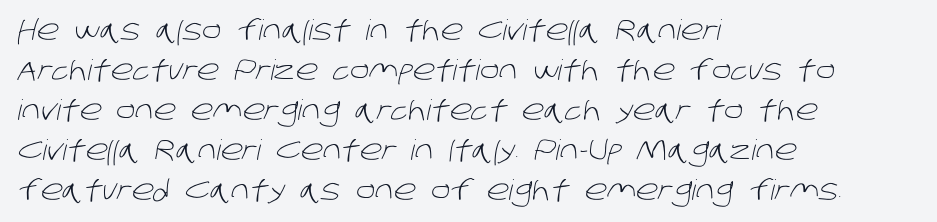
Each letter keeps its own natural width here, so spacing adapts to shape. The weight would be labelled regular, book, light, or lighter still. Is the letter spacing exaggerated? No — it looks like the ordinary default. What kind of face is this? One without serifs — a sans. Compared with a centered layout, this one pins lines to the left instead. Regarding leading, the lines here are spaced in the standard way.
